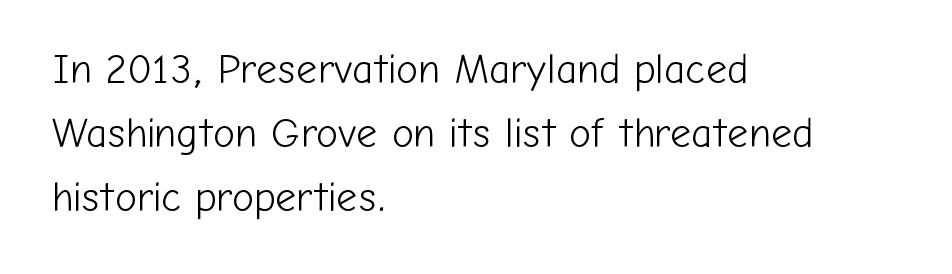
{"serif": "no", "italic": "no", "bold": "no", "weight": "light", "width": "normal", "stroke_contrast": "low", "x_height": "medium", "monospaced": "no", "underline": "no", "align": "left", "line_spacing": "normal", "line_spacing_ratio": 1.56, "letter_spacing": "normal", "letter_spacing_em": 0.0, "glyph_px": 41}
